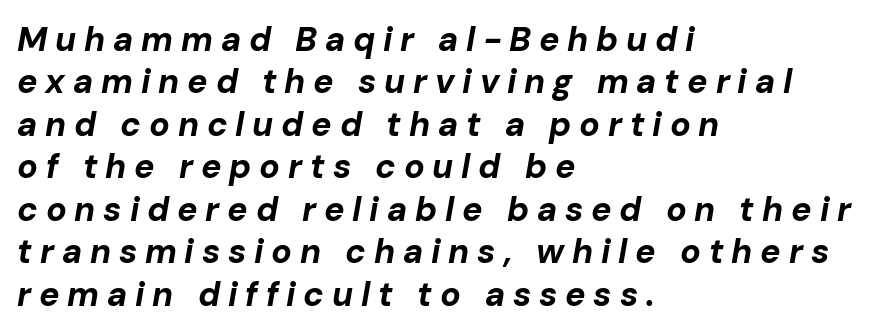
Q: Is the text bold? A: Yes.
Q: Is the text italic (slanted)? A: Yes, it leans right by about 10 degrees.
Q: Is the text underlined? A: No.
Q: How is the paragraph aligned? A: Left-aligned.
Q: Is the spacing between letters normal or unusually wide? A: Unusually wide.
Q: Is the spacing between lines tight, normal or loose? A: Normal.
Q: Width (condensed, normal, or wide)? A: Normal.
Q: Stroke contrast? A: Low.
Q: x-height? A: Medium.
Q: Monospaced? A: No.
